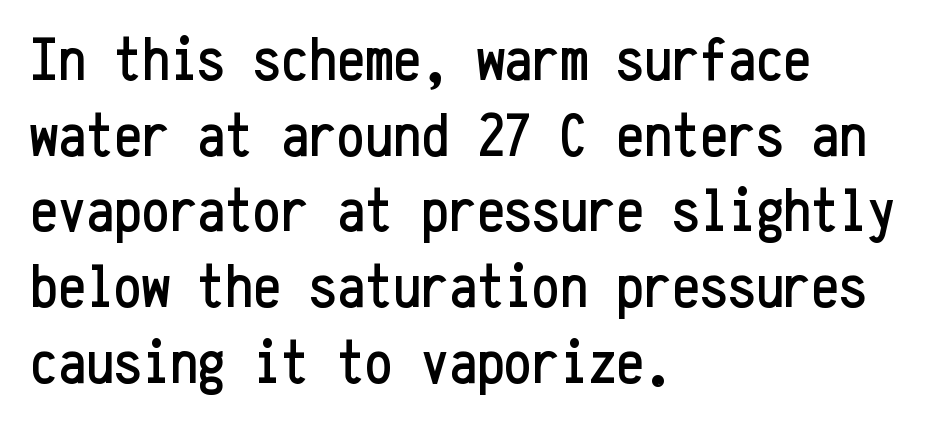
Q: Is the text italic (slanted)? A: No, it is upright.
Q: Is the typeface a serif or a sans-serif typeface? A: Sans-serif.
Q: Is the text underlined? A: No.
Q: How is the paragraph aligned? A: Left-aligned.
Q: Is the spacing between letters normal or unusually wide? A: Normal.
Q: Width (condensed, normal, or wide)? A: Condensed.
Q: Stroke contrast? A: Low.
Q: x-height? A: Medium.
Q: Monospaced? A: Yes.
